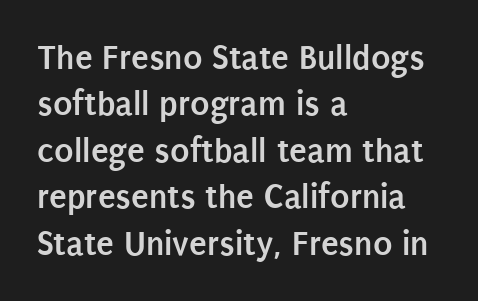
This is roman type, the default non-slanted kind. Is the block centered? No — it sits flush against the left margin. The letters advance in unequal steps, a hallmark of proportional type. Observe the ordinary spacing: letters are neighbours, not strangers.
